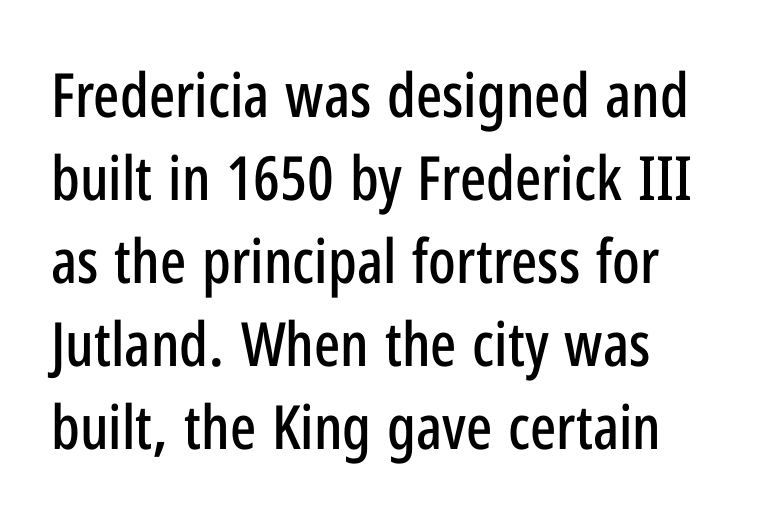
{"serif": "no", "italic": "no", "width": "condensed", "stroke_contrast": "low", "x_height": "medium", "monospaced": "no", "underline": "no", "line_spacing": "normal", "line_spacing_ratio": 1.36, "letter_spacing": "normal", "letter_spacing_em": 0.0, "glyph_px": 61}
